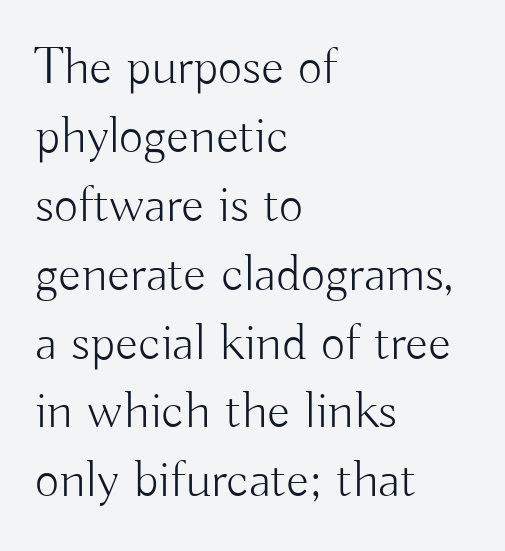
The image shows 53 px light sans-serif type, upright; set left-aligned, normal line spacing (1.3x), normal letter spacing, not underlined; low stroke contrast and a small x-height.
